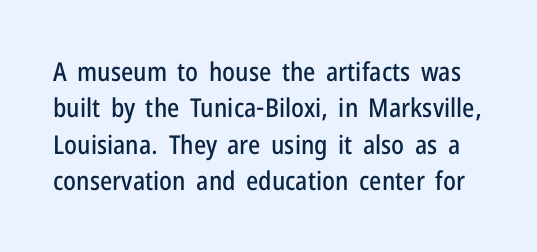
The image shows 26 px text type, upright; set normal line spacing (1.4x), normal letter spacing, not underlined.
